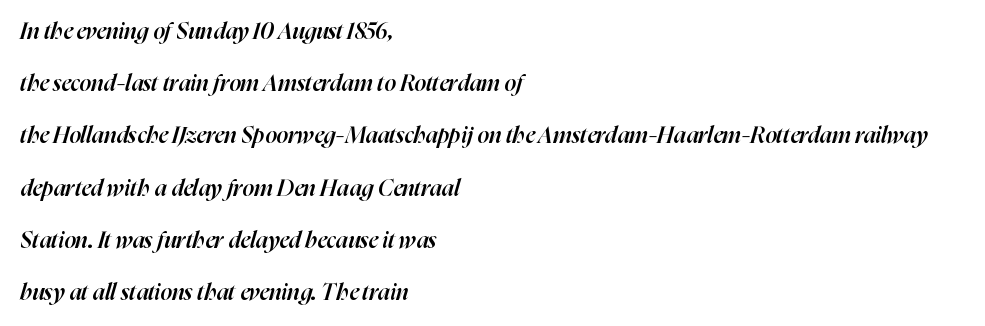
{"italic": "yes", "lean": "right", "slant_degrees": 16, "bold": "semi", "underline": "no", "align": "left", "line_spacing": "loose", "line_spacing_ratio": 2.27, "letter_spacing": "normal", "letter_spacing_em": 0.0, "glyph_px": 23}
